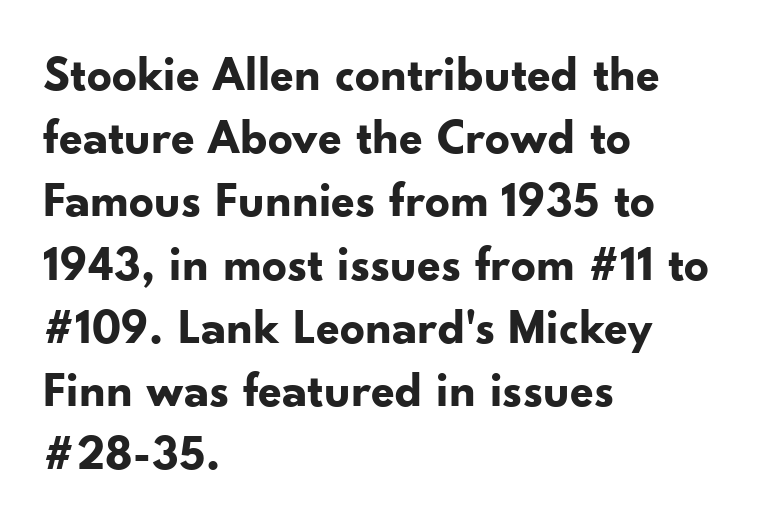
Words float on clear page, feet unadorned. The face used here is proportionally spaced, like ordinary book or web type. The line-height multiplier appears to be the usual default. Note: no serifs on the glyphs.
